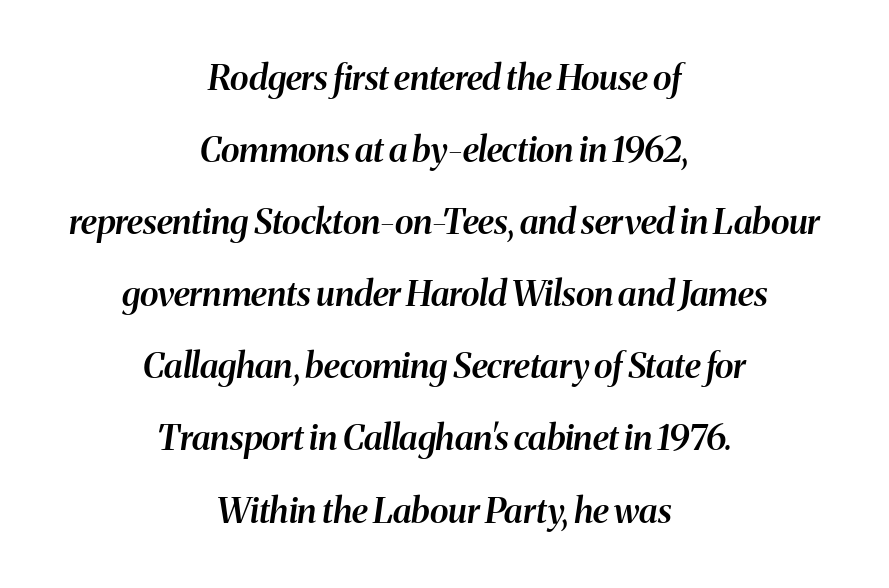
{"italic": "yes", "lean": "right", "slant_degrees": 8, "bold": "semi", "weight": "semibold", "width": "normal", "stroke_contrast": "medium", "x_height": "medium", "monospaced": "no", "underline": "no", "align": "center", "line_spacing": "loose", "line_spacing_ratio": 2.06, "letter_spacing": "normal", "letter_spacing_em": 0.0, "glyph_px": 35}
